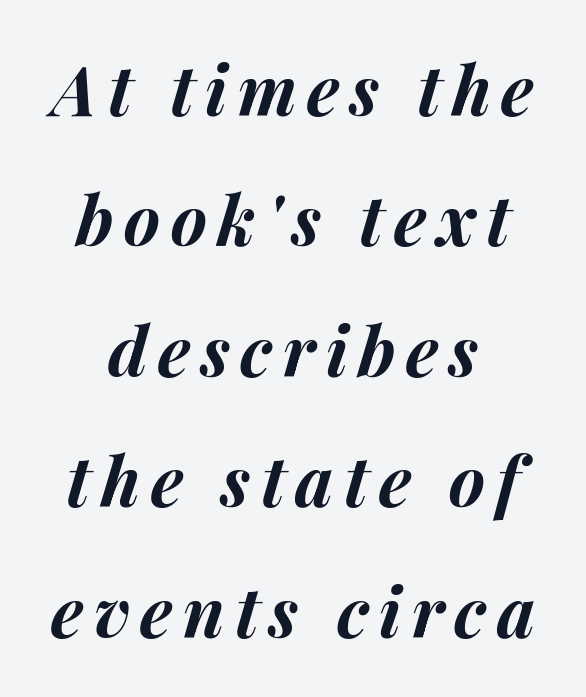
Q: Is the text bold? A: Yes.
Q: Is the text italic (slanted)? A: Yes, it leans right by about 14 degrees.
Q: Is the text underlined? A: No.
Q: How is the paragraph aligned? A: Centered.
Q: Width (condensed, normal, or wide)? A: Normal.
Q: Stroke contrast? A: Medium.
Q: x-height? A: Medium.
Q: Monospaced? A: No.
